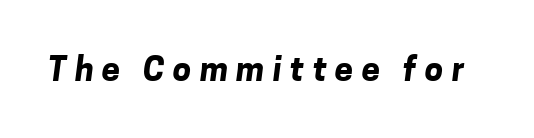
The image shows 33 px bold sans-serif type; set unusually wide letter spacing (+0.25 em), not underlined; low stroke contrast and a medium x-height.
